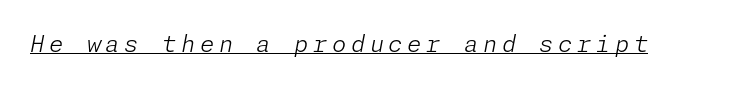
Q: Is the text bold? A: No.
Q: Is the text italic (slanted)? A: Yes, it leans right by about 11 degrees.
Q: Is the text underlined? A: Yes.
Q: Is the spacing between letters normal or unusually wide? A: Unusually wide.
